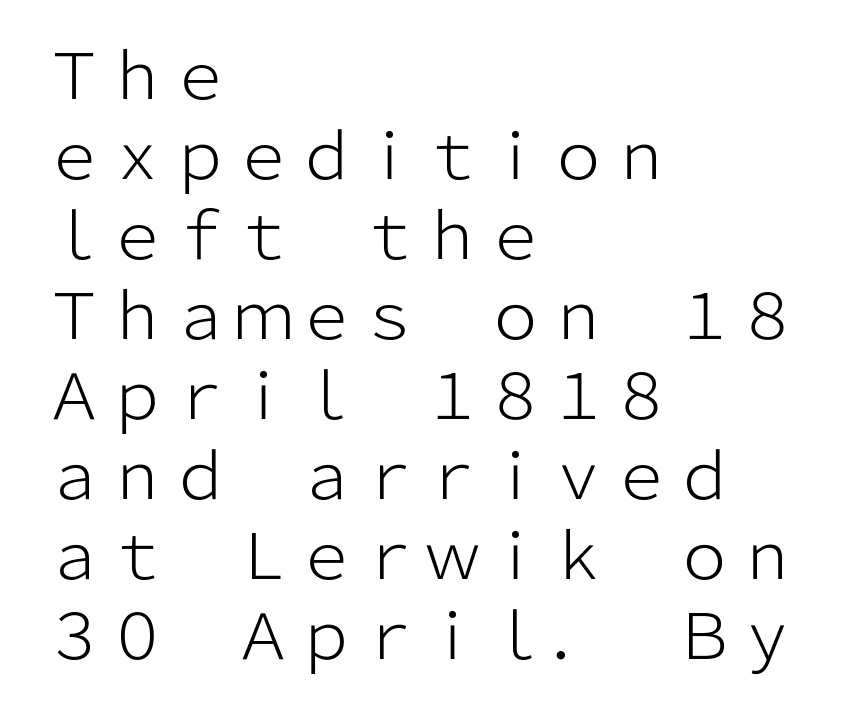
Q: Is the text bold? A: No.
Q: Is the text italic (slanted)? A: No, it is upright.
Q: Is the typeface a serif or a sans-serif typeface? A: Sans-serif.
Q: Is the text underlined? A: No.
Q: How is the paragraph aligned? A: Left-aligned.
Q: Is the spacing between letters normal or unusually wide? A: Normal.
Q: Is the spacing between lines tight, normal or loose? A: Normal.
Q: Width (condensed, normal, or wide)? A: Normal.
Q: Stroke contrast? A: Low.
Q: x-height? A: Medium.
Q: Monospaced? A: No.
